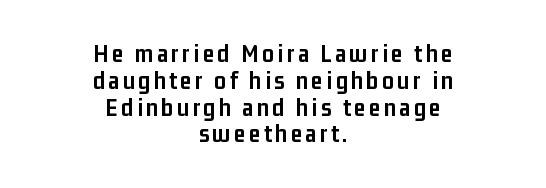
The baseline area is clear. The setting favours the middle, as headings and verse often do. The sample has been set heavy, in full bold. Vertical spacing — tight. Upright lettering throughout.
